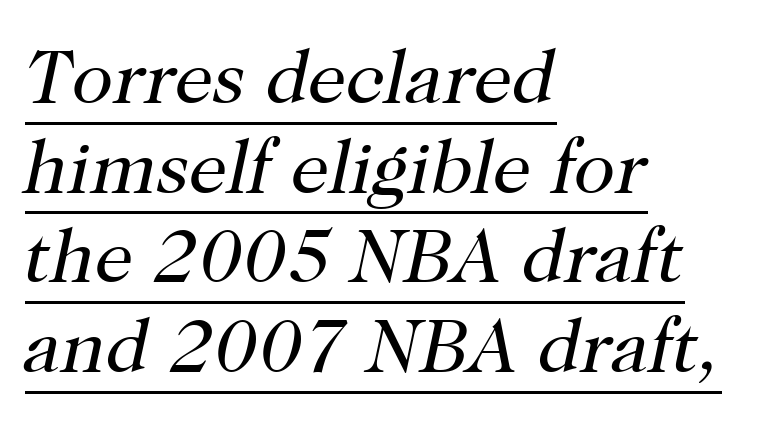
Q: Is the text bold? A: No.
Q: Is the text italic (slanted)? A: Yes, it leans right by about 12 degrees.
Q: Is the typeface a serif or a sans-serif typeface? A: Serif.
Q: Is the text underlined? A: Yes.
Q: How is the paragraph aligned? A: Left-aligned.
Q: Is the spacing between letters normal or unusually wide? A: Normal.
Q: Width (condensed, normal, or wide)? A: Normal.
Q: Stroke contrast? A: High.
Q: x-height? A: Medium.
Q: Monospaced? A: No.
